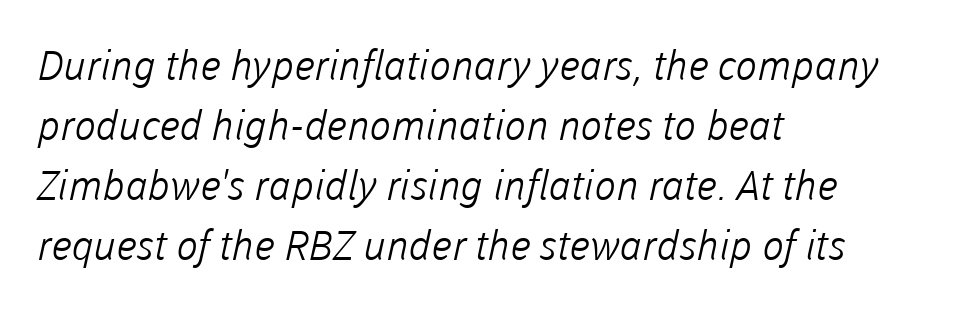
Q: Is the text bold? A: No.
Q: Is the typeface a serif or a sans-serif typeface? A: Sans-serif.
Q: Is the text underlined? A: No.
Q: How is the paragraph aligned? A: Left-aligned.
Q: Is the spacing between letters normal or unusually wide? A: Normal.
Q: Is the spacing between lines tight, normal or loose? A: Normal.
Q: Width (condensed, normal, or wide)? A: Normal.
Q: Stroke contrast? A: Low.
Q: x-height? A: Medium.
Q: Monospaced? A: No.
